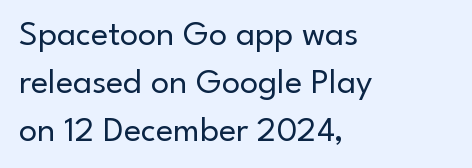
The image shows 36 px regular-weight sans-serif type, upright; set left-aligned, normal line spacing (1.33x), normal letter spacing, not underlined; low stroke contrast and a small x-height.
